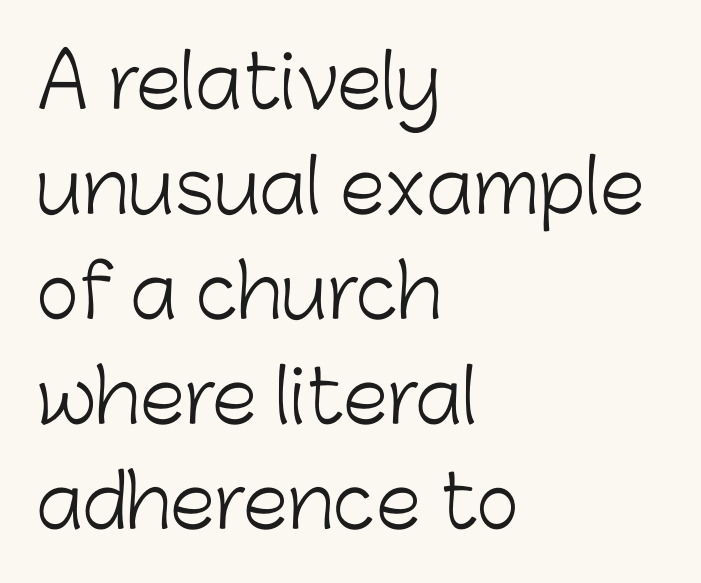
The image shows 73 px light sans-serif type, upright; set left-aligned, normal line spacing (1.44x), normal letter spacing, not underlined; low stroke contrast and a medium x-height.
